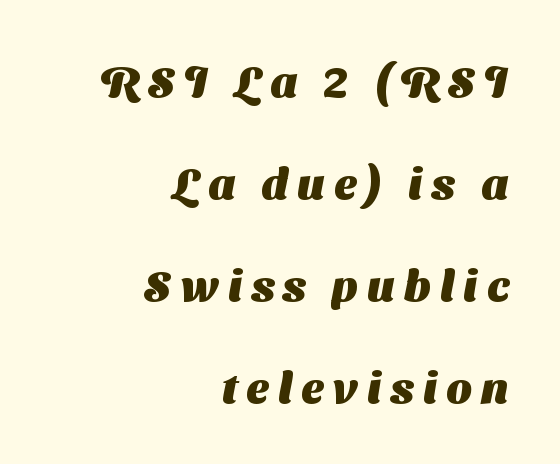
The image shows 44 px heavy sans-serif type; set right-aligned, loose line spacing (2.32x), unusually wide letter spacing (+0.21 em), not underlined; medium stroke contrast and a medium x-height.
